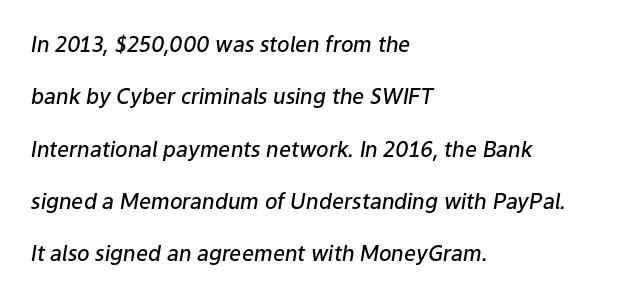
{"italic": "yes", "lean": "right", "slant_degrees": 9, "bold": "semi", "underline": "no", "align": "left", "line_spacing": "loose", "line_spacing_ratio": 2.49, "letter_spacing": "normal", "letter_spacing_em": 0.0, "glyph_px": 21}
